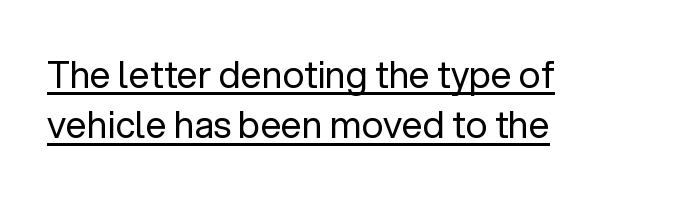
The image shows 37 px regular-weight sans-serif type, upright; set left-aligned, normal line spacing (1.36x), normal letter spacing, underlined; low stroke contrast and a medium x-height.
